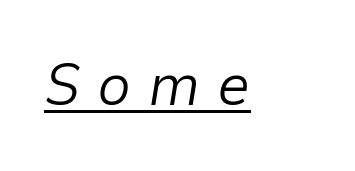
{"italic": "yes", "lean": "right", "slant_degrees": 9, "bold": "no", "weight": "light", "width": "normal", "stroke_contrast": "low", "x_height": "medium", "monospaced": "no", "underline": "yes", "letter_spacing": "wide", "letter_spacing_em": 0.28, "glyph_px": 60}
